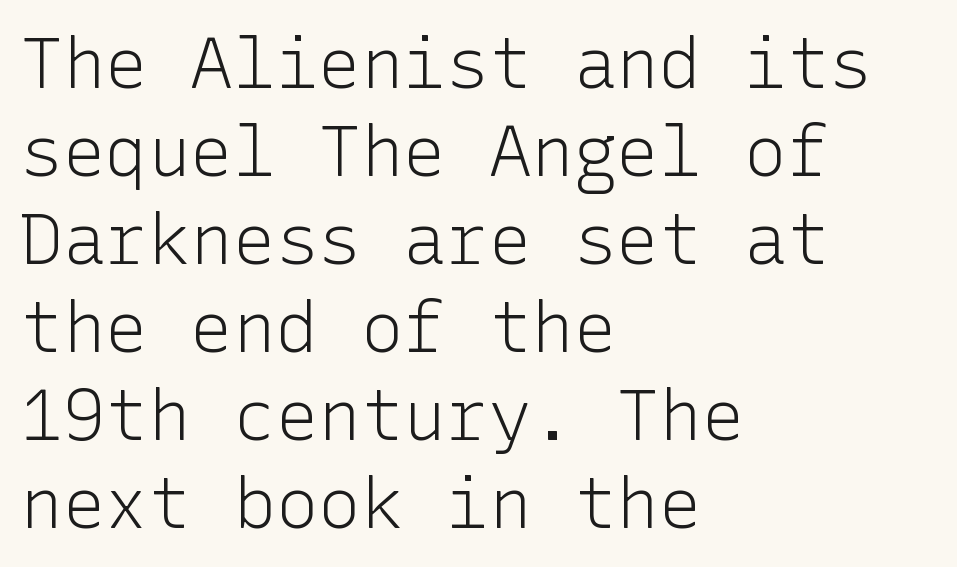
Rendered with straight, roman letterforms. This rendering uses left alignment, leaving the right contour irregular. The gap between lines stays unmarked. To sum up the face: it is a sans, with no serifs. Default kerning and tracking; the words read as compact shapes. The font is comparable to plain body text, perhaps lighter.
